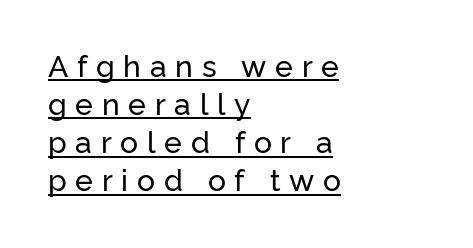
The image shows 30 px sans-serif type, upright; set left-aligned, normal line spacing (1.27x), unusually wide letter spacing (+0.29 em), underlined; low stroke contrast and a medium x-height.
